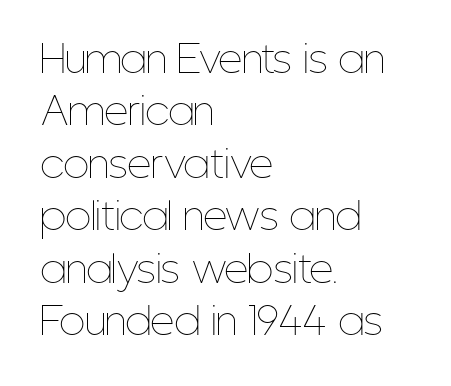
The image shows 38 px thin, condensed type, upright; set left-aligned, normal line spacing (1.38x), normal letter spacing, not underlined; low stroke contrast and a medium x-height.
